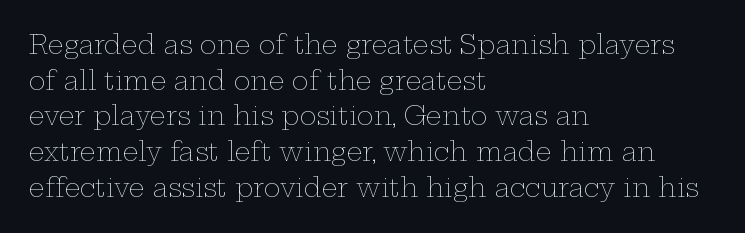
No word sits above an underline. These lines stack with their left ends in a neat column. The line-height multiplier appears to be the usual default. Ordinary non-slanted type is in use. Students, note that the glyphs here touch the page at normal intervals.
